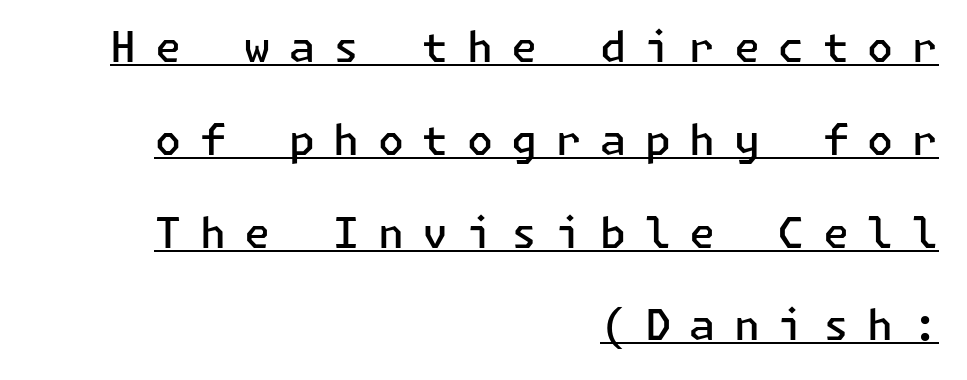
{"serif": "no", "italic": "no", "bold": "semi", "weight": "semibold", "width": "normal", "stroke_contrast": "low", "x_height": "medium", "underline": "yes", "align": "right", "line_spacing": "loose", "line_spacing_ratio": 2.21, "letter_spacing": "wide", "letter_spacing_em": 0.44, "glyph_px": 42}
